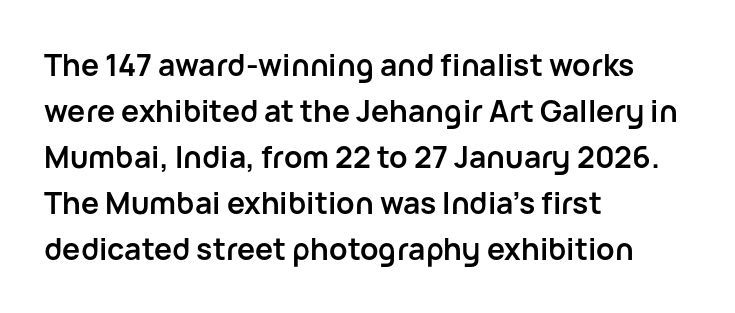
The image shows 30 px semibold sans-serif type, upright; set left-aligned, normal line spacing (1.53x), normal letter spacing, not underlined; low stroke contrast and a medium x-height.
